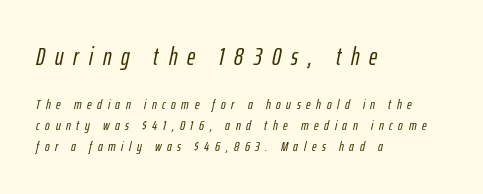
The image shows 25 px text type, italic (leaning right); set left-aligned, normal line spacing (1.49x), unusually wide letter spacing (+0.4 em), not underlined; the first (top) block is 1.79x larger.
